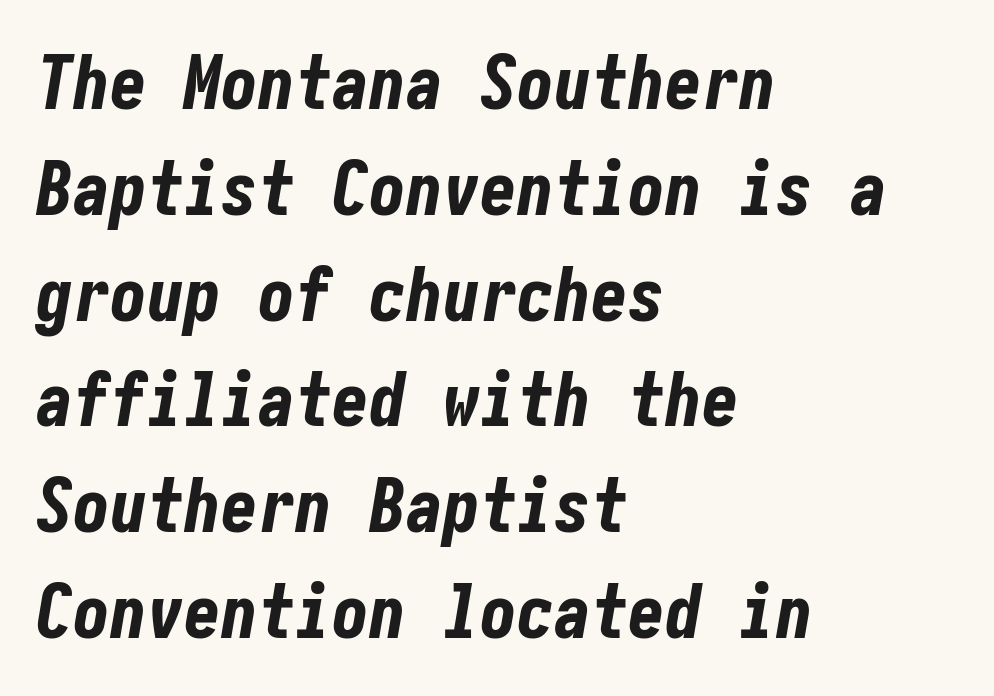
{"italic": "yes", "lean": "right", "slant_degrees": 10, "bold": "yes", "weight": "bold", "width": "condensed", "stroke_contrast": "low", "x_height": "medium", "underline": "no", "align": "left", "line_spacing": "normal", "line_spacing_ratio": 1.43, "letter_spacing": "normal", "letter_spacing_em": 0.0, "glyph_px": 74}
